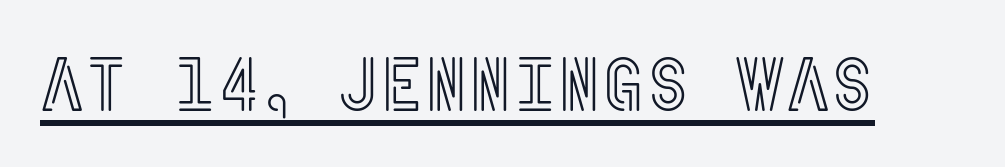
Default kerning and tracking; the words read as compact shapes. Quick note: not italic, upright. The specimen includes a rule beneath the text block's lines.
